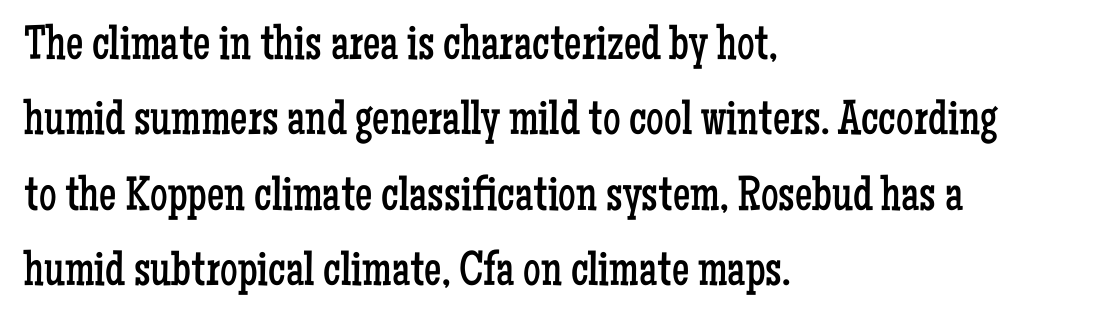
Q: Is the text bold? A: No.
Q: Is the text italic (slanted)? A: No, it is upright.
Q: Is the typeface a serif or a sans-serif typeface? A: Serif.
Q: Is the text underlined? A: No.
Q: How is the paragraph aligned? A: Left-aligned.
Q: Is the spacing between letters normal or unusually wide? A: Normal.
Q: Is the spacing between lines tight, normal or loose? A: Normal.
Q: Width (condensed, normal, or wide)? A: Condensed.
Q: Stroke contrast? A: Low.
Q: x-height? A: Medium.
Q: Monospaced? A: No.
